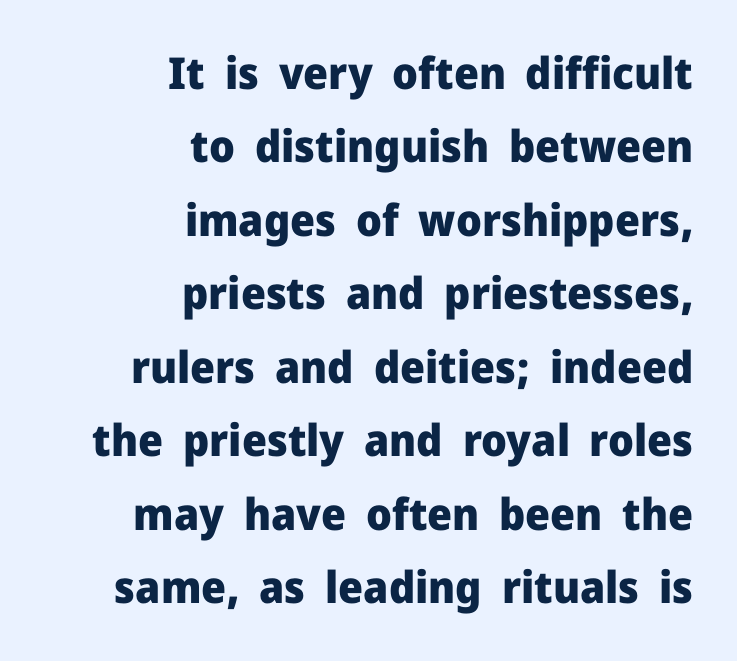
The image shows 44 px heavy sans-serif type, upright; set right-aligned, normal line spacing (1.67x), normal letter spacing, not underlined; low stroke contrast and a medium x-height.
